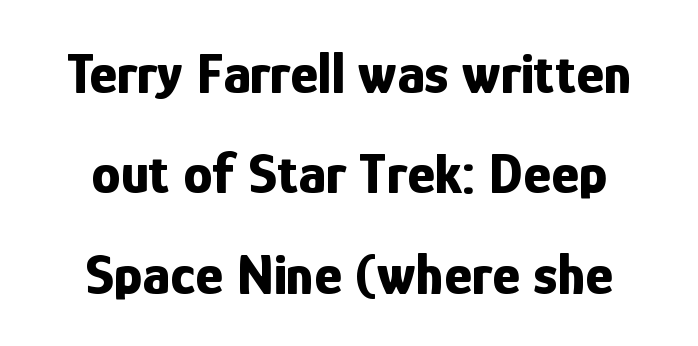
Q: Is the text bold? A: Yes.
Q: Is the text italic (slanted)? A: No, it is upright.
Q: Is the typeface a serif or a sans-serif typeface? A: Sans-serif.
Q: Is the text underlined? A: No.
Q: Is the spacing between letters normal or unusually wide? A: Normal.
Q: Is the spacing between lines tight, normal or loose? A: Normal.
Q: Width (condensed, normal, or wide)? A: Condensed.
Q: Stroke contrast? A: Low.
Q: x-height? A: Medium.
Q: Monospaced? A: No.
